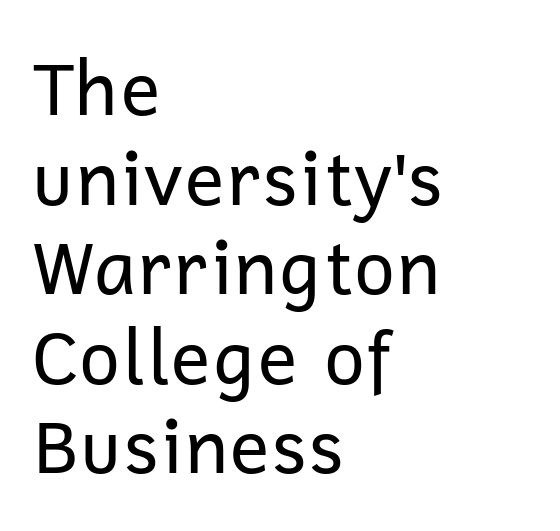
Q: Is the text bold? A: No.
Q: Is the text italic (slanted)? A: No, it is upright.
Q: Is the typeface a serif or a sans-serif typeface? A: Sans-serif.
Q: Is the text underlined? A: No.
Q: How is the paragraph aligned? A: Left-aligned.
Q: Is the spacing between letters normal or unusually wide? A: Normal.
Q: Width (condensed, normal, or wide)? A: Normal.
Q: Stroke contrast? A: Low.
Q: x-height? A: Medium.
Q: Monospaced? A: No.
